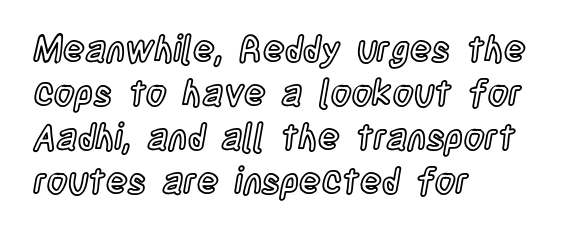
Q: Is the text italic (slanted)? A: Yes.
Q: Is the text underlined? A: No.
Q: How is the paragraph aligned? A: Left-aligned.
Q: Is the spacing between letters normal or unusually wide? A: Normal.
Q: Width (condensed, normal, or wide)? A: Condensed.
Q: x-height? A: Large.
Q: Monospaced? A: No.
